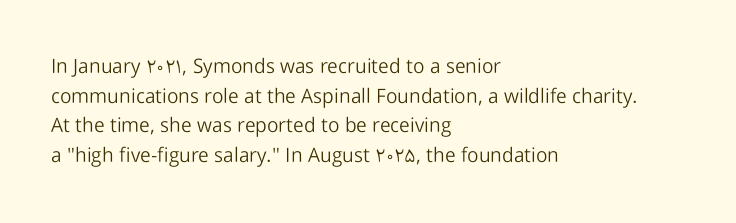
{"italic": "no", "bold": "no", "underline": "no", "align": "left", "line_spacing": "normal", "line_spacing_ratio": 1.48, "letter_spacing": "normal", "letter_spacing_em": 0.0, "glyph_px": 20}
